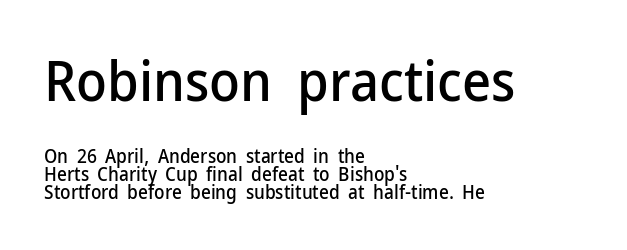
The image shows 56 px sans-serif type, upright; set left-aligned, tight line spacing (0.96x), normal letter spacing, not underlined; the first (top) block is 2.95x larger; low stroke contrast and a medium x-height.
